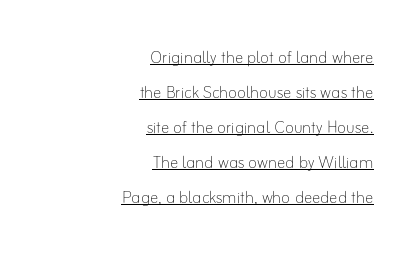
Characters remain perfectly vertical along every line. Vertical stems look standard width or narrower in stroke. The ragged edge is on the left, which tells us the setting is flush right. The specimen includes a rule beneath the text block's lines. A typesetter would call this zero additional tracking. Does the leading feel generous? No, just average.
